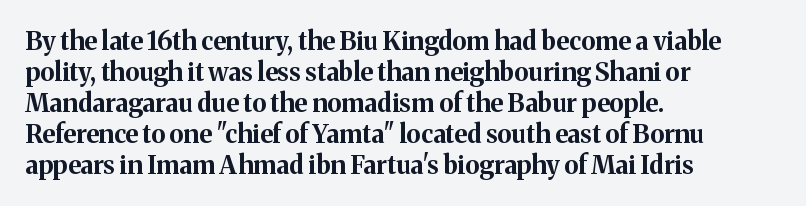
Q: Is the text bold? A: Yes.
Q: Is the text italic (slanted)? A: No, it is upright.
Q: Is the text underlined? A: No.
Q: How is the paragraph aligned? A: Left-aligned.
Q: Is the spacing between letters normal or unusually wide? A: Normal.
